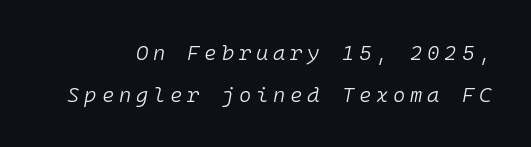
The image shows 21 px text type, italic (leaning right); set loose line spacing (1.99x), unusually wide letter spacing (+0.23 em), not underlined.
